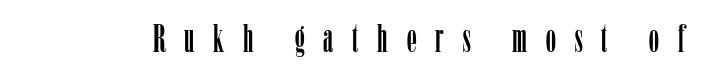
Q: Is the text italic (slanted)? A: No, it is upright.
Q: Is the typeface a serif or a sans-serif typeface? A: Serif.
Q: Is the text underlined? A: No.
Q: Is the spacing between letters normal or unusually wide? A: Unusually wide.
Q: Width (condensed, normal, or wide)? A: Condensed.
Q: Stroke contrast? A: Low.
Q: x-height? A: Medium.
Q: Monospaced? A: No.
